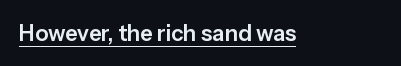
The image shows 22 px text type, upright; set normal letter spacing, underlined.
